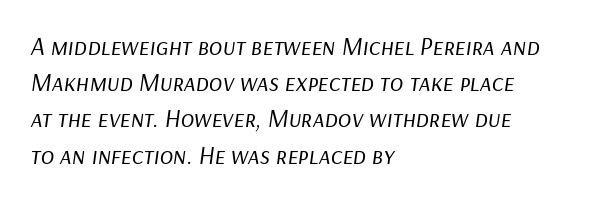
The horizontal fit of the characters is conventional and even. Honestly, there is no underline to notice here at all. Stems here are at most as thick as an everyday book face. The rendering anchors every line to the left-hand side. If you measured baseline to baseline, you'd find a middling distance.
